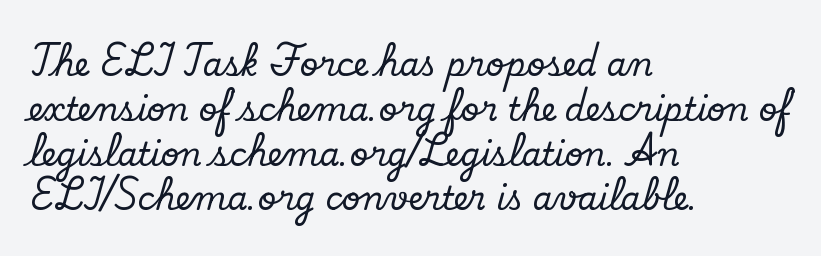
{"serif": "yes", "width": "normal", "stroke_contrast": "low", "x_height": "small", "monospaced": "no", "underline": "no", "align": "left", "line_spacing": "normal", "line_spacing_ratio": 1.4, "letter_spacing": "normal", "letter_spacing_em": 0.0, "glyph_px": 32}
